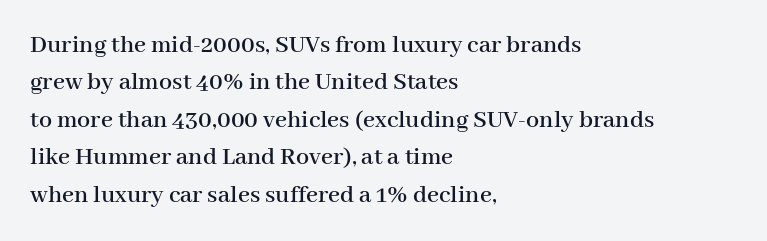
The image shows 26 px text type, upright; set left-aligned, normal line spacing (1.44x), normal letter spacing, not underlined.
